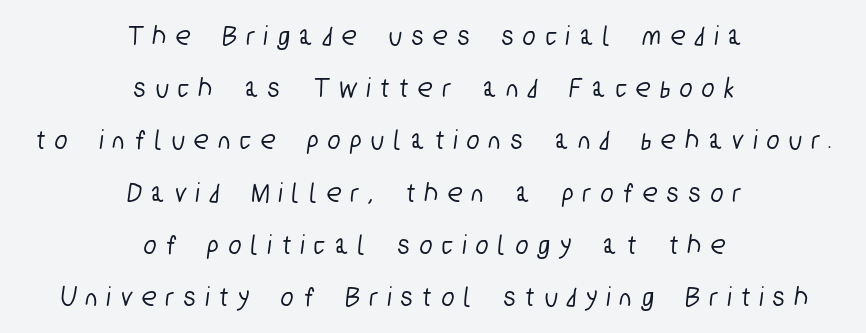
Tracking here is generous; glyphs stand well apart from one another. If you folded the block vertically in half, each line would mirror itself in length. Only glyphs here, with clear space below each row. These lines are composed in type without serifs.
